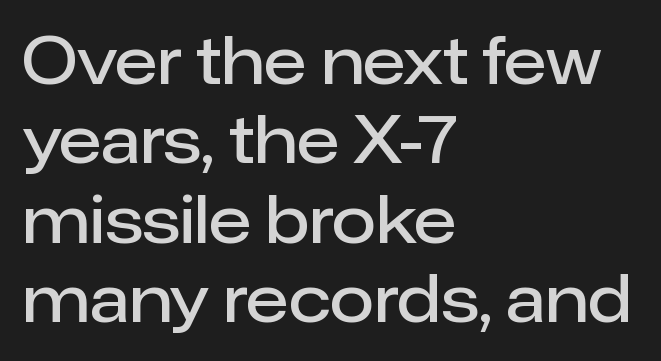
{"serif": "no", "italic": "no", "bold": "semi", "weight": "semibold", "width": "normal", "stroke_contrast": "low", "x_height": "medium", "monospaced": "no", "underline": "no", "align": "left", "line_spacing_ratio": 1.24, "letter_spacing": "normal", "letter_spacing_em": 0.0, "glyph_px": 64}
